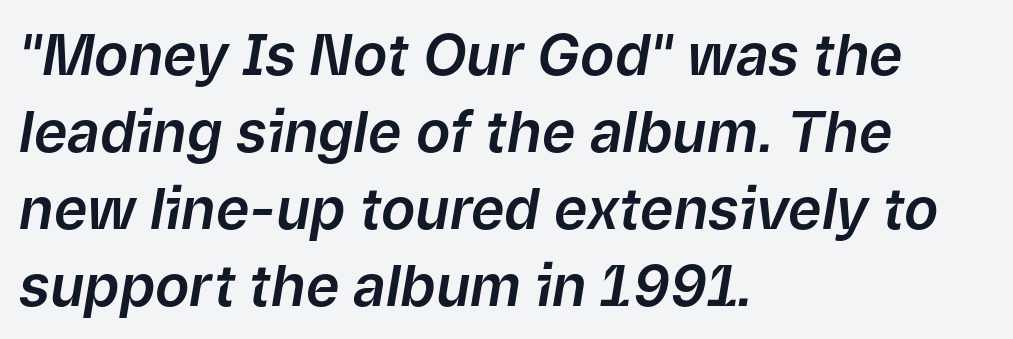
Q: Is the text italic (slanted)? A: Yes, it leans right by about 9 degrees.
Q: Is the text underlined? A: No.
Q: How is the paragraph aligned? A: Left-aligned.
Q: Is the spacing between letters normal or unusually wide? A: Normal.
Q: Is the spacing between lines tight, normal or loose? A: Normal.
Q: Width (condensed, normal, or wide)? A: Normal.
Q: Stroke contrast? A: Low.
Q: x-height? A: Medium.
Q: Monospaced? A: No.
